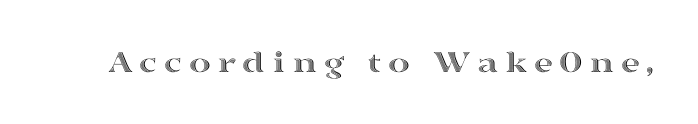
Spacing verdict: proportional, widths tailored to each character. Rendered with straight, roman letterforms. The foot of each line stays bare and open.
